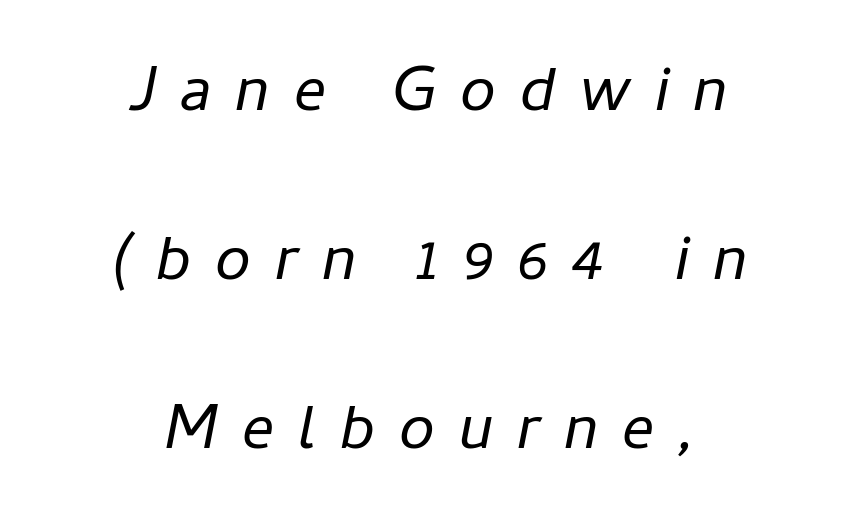
The image shows 80 px light type, italic (leaning right); set centered, loose line spacing (2.11x), unusually wide letter spacing (+0.3 em), not underlined; low stroke contrast and a medium x-height.
